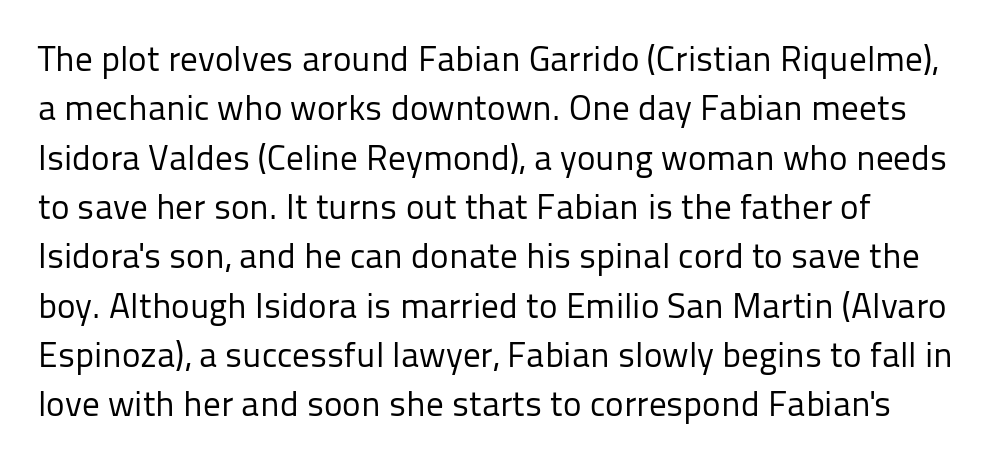
Italic: no, the glyphs are upright roman. Think of a printed novel: that variable character pitch is what you see here. Font category for this specimen: sans-serif. This block has exactly the height ordinary leading produces.
